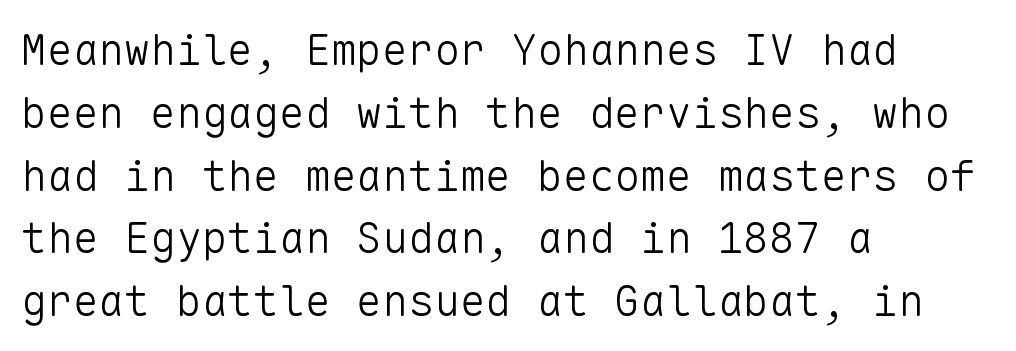
Compared with typical paragraphs, the rows here are spaced about the same. The space directly below the letters is spotless. The line texture is even and compact thanks to regular tracking. This is not heavy type; no bold has been used.
